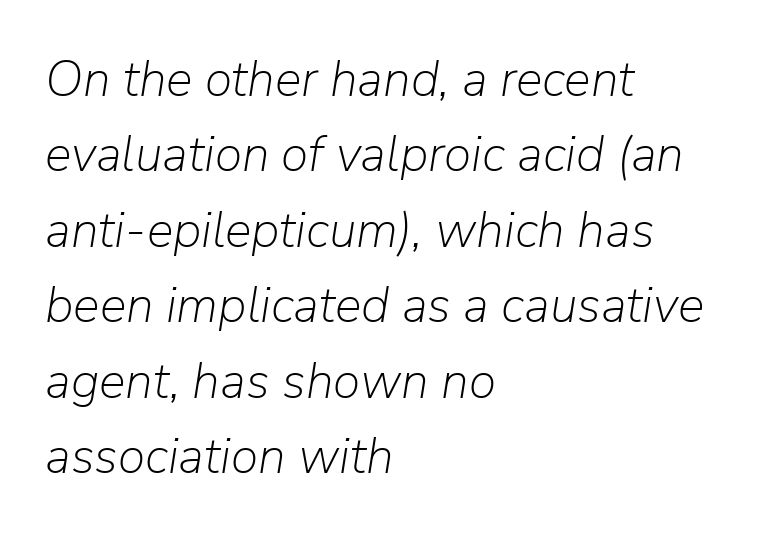
{"italic": "yes", "lean": "right", "slant_degrees": 9, "bold": "no", "weight": "light", "width": "normal", "stroke_contrast": "low", "x_height": "medium", "monospaced": "no", "underline": "no", "align": "left", "line_spacing": "normal", "line_spacing_ratio": 1.51, "letter_spacing": "normal", "letter_spacing_em": 0.0, "glyph_px": 50}
